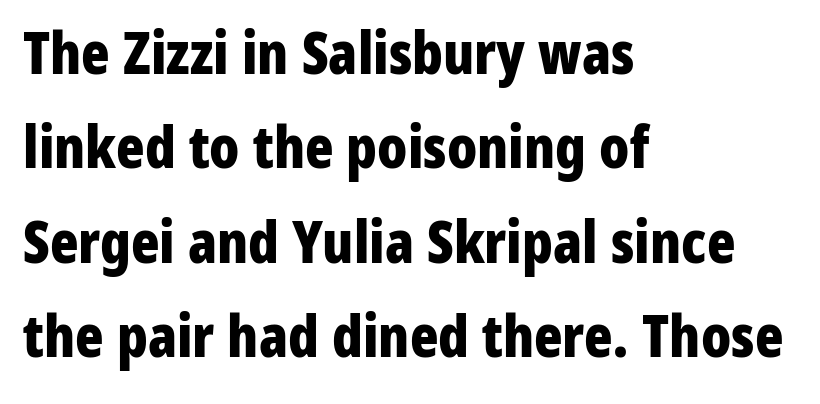
The image shows 59 px bold, condensed sans-serif type, upright; set left-aligned, normal line spacing (1.6x), normal letter spacing, not underlined; low stroke contrast and a medium x-height.
